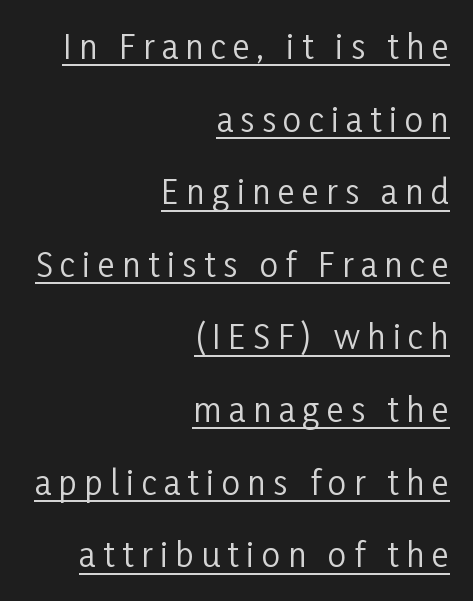
You can see a thin bar hugging the bottom of the glyphs. Teacher's note: observe the even right margin — that is flush-right alignment. The designer went with a sans here, leaving each stem footless. Does extra space separate the letters? Yes, quite a lot of it. Heaviness? Minimal to ordinary, like unemphasized prose.
